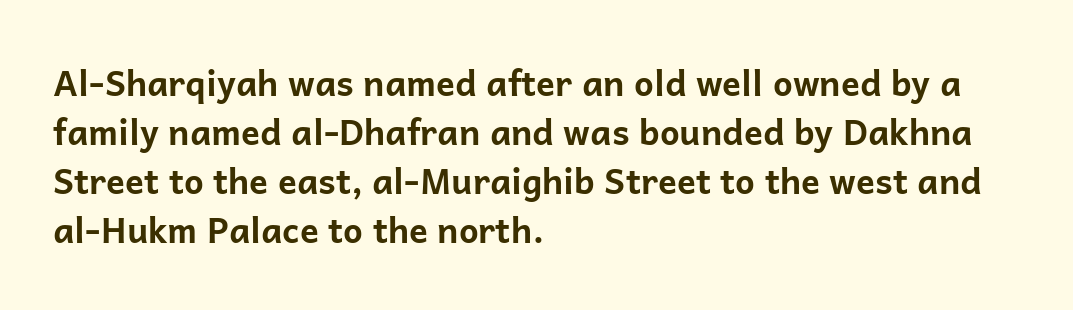
The image shows 35 px bold sans-serif type, upright; set left-aligned, normal line spacing (1.4x), normal letter spacing, not underlined; low stroke contrast and a medium x-height.
